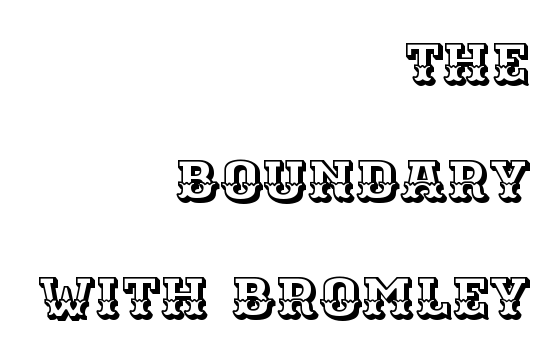
Caption: standard tracking, unaltered. Beneath every word, the page is bare. The face used here is proportionally spaced, like ordinary book or web type. The line-height multiplier appears high, well above default.
